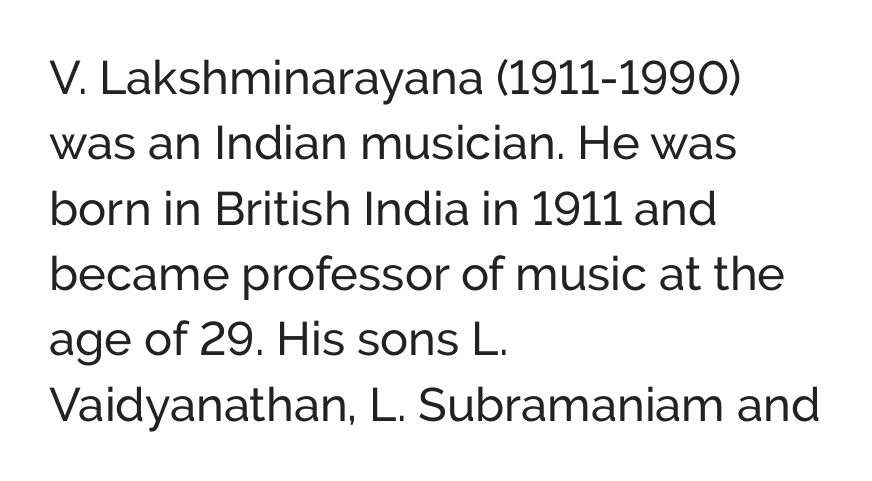
Clear beneath every line of the passage. You can tell it's not italic because the verticals are truly vertical. Does the type have serifs? No, each stem ends abruptly. Vertical spacing — default. Note the varied advance widths — an 'i' is clearly narrower than an 'm'. A student would call this left alignment; a typographer would say flush left, rag right.
